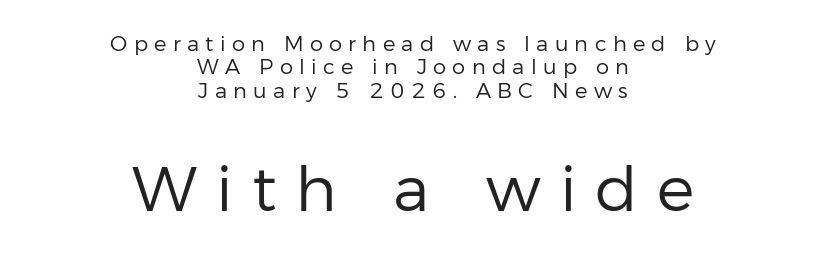
The image shows 63 px regular-weight sans-serif type, upright; set centered, tight line spacing (1.11x), unusually wide letter spacing (+0.3 em), not underlined; the second (bottom) block is 3.0x larger; low stroke contrast and a medium x-height.
